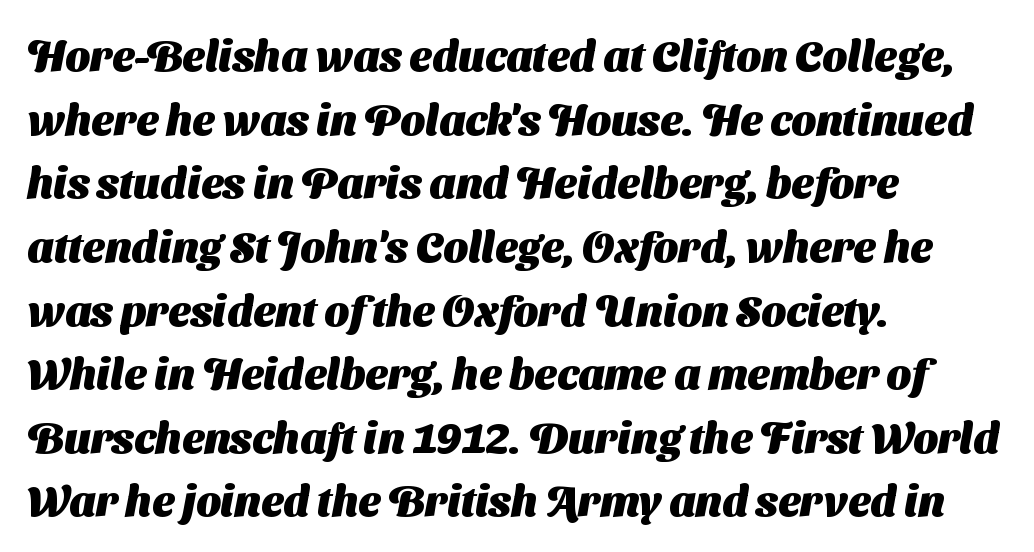
The image shows 43 px heavy sans-serif type; set left-aligned, normal line spacing (1.48x), normal letter spacing, not underlined; medium stroke contrast and a medium x-height.
